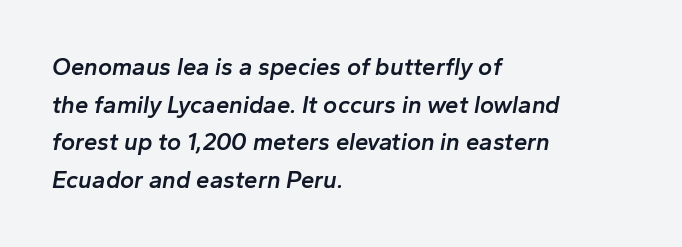
Q: Is the text bold? A: Semi-bold.
Q: Is the text italic (slanted)? A: Yes, it leans right by about 10 degrees.
Q: Is the text underlined? A: No.
Q: How is the paragraph aligned? A: Left-aligned.
Q: Is the spacing between letters normal or unusually wide? A: Normal.
Q: Is the spacing between lines tight, normal or loose? A: Normal.
